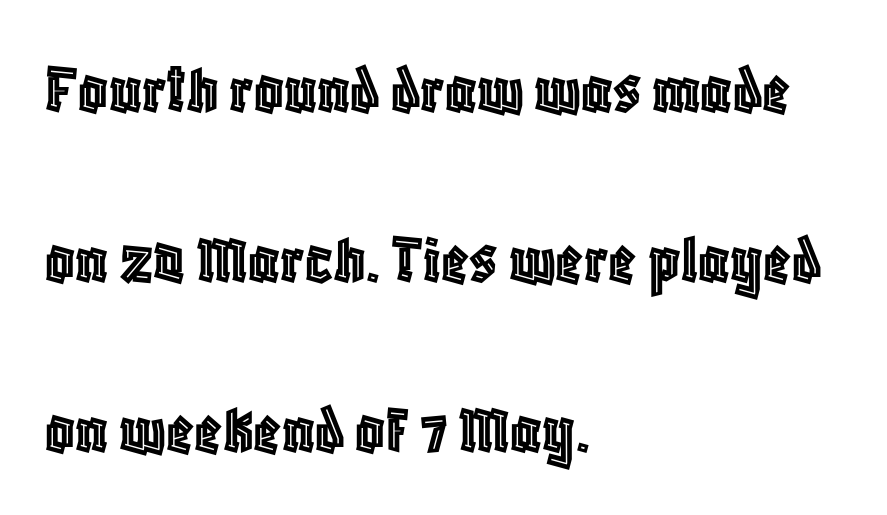
A typesetter would call this proportional, since set widths differ per character. It's the straight-up-and-down kind of type. The space directly below the letters is spotless. Does the leading feel generous? Absolutely, it's lavish. The tracking reads as untouched default to a designer's eye. The ragged edge is on the right, which tells us the setting is flush left.
